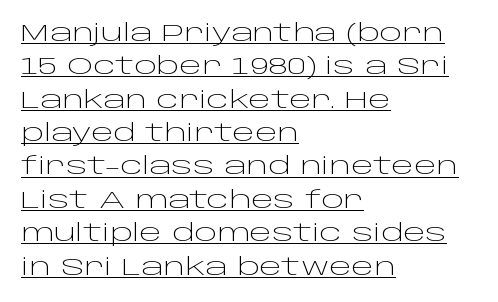
The image shows 24 px text type, upright; set left-aligned, normal line spacing (1.39x), normal letter spacing, underlined.
